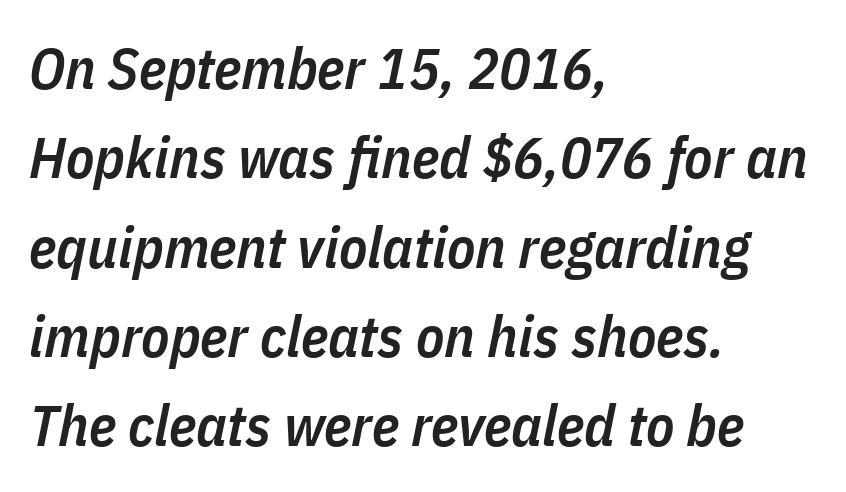
The image shows 58 px semibold, condensed type, italic (leaning right); set left-aligned, normal line spacing (1.54x), normal letter spacing, not underlined; low stroke contrast and a medium x-height.
